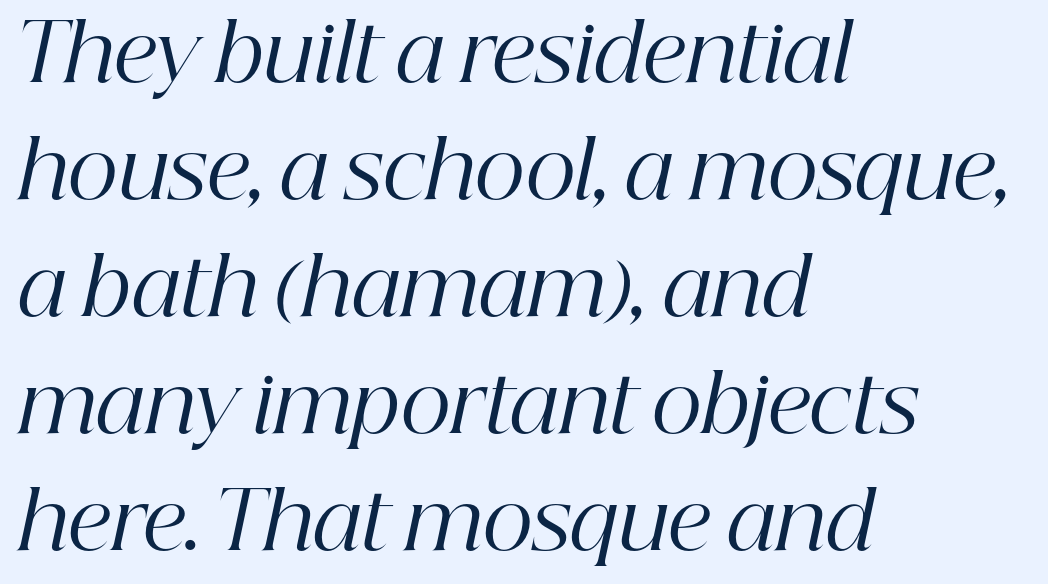
{"serif": "yes", "italic": "yes", "lean": "right", "slant_degrees": 12, "bold": "no", "weight": "regular", "width": "normal", "stroke_contrast": "high", "x_height": "medium", "monospaced": "no", "underline": "no", "align": "left", "line_spacing": "normal", "line_spacing_ratio": 1.48, "letter_spacing": "normal", "letter_spacing_em": 0.0, "glyph_px": 79}
